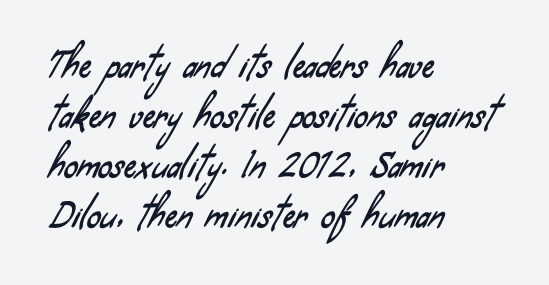
The image shows 34 px condensed sans-serif type; set left-aligned, normal line spacing (1.47x), normal letter spacing, not underlined; low stroke contrast and a small x-height.
